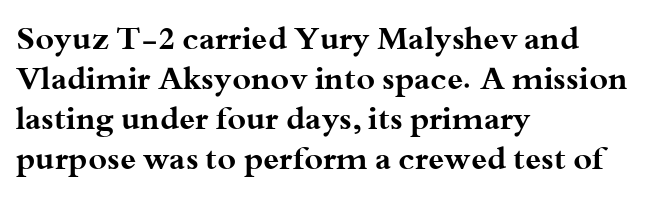
{"serif": "yes", "italic": "no", "bold": "yes", "weight": "bold", "width": "wide", "stroke_contrast": "medium", "x_height": "small", "monospaced": "no", "underline": "no", "align": "left", "line_spacing": "normal", "line_spacing_ratio": 1.25, "letter_spacing": "normal", "letter_spacing_em": 0.0, "glyph_px": 32}
